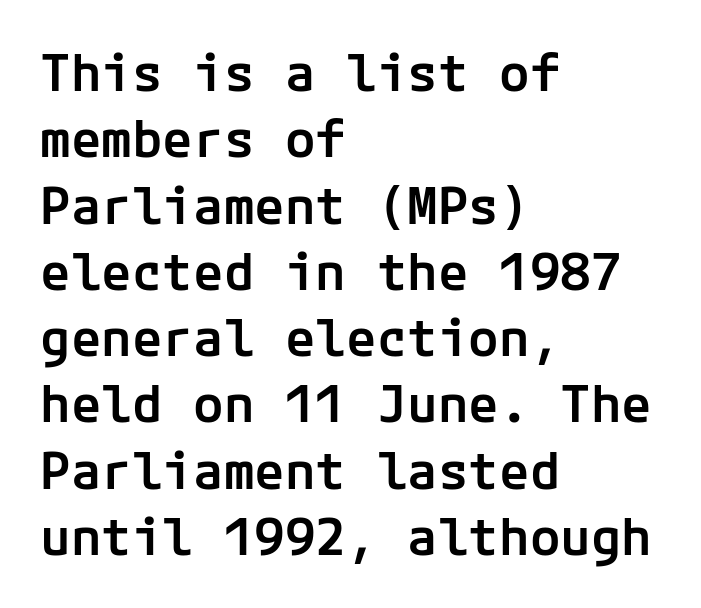
Q: Is the text bold? A: Semi-bold.
Q: Is the text italic (slanted)? A: No, it is upright.
Q: Is the typeface a serif or a sans-serif typeface? A: Sans-serif.
Q: Is the text underlined? A: No.
Q: How is the paragraph aligned? A: Left-aligned.
Q: Is the spacing between letters normal or unusually wide? A: Normal.
Q: Is the spacing between lines tight, normal or loose? A: Normal.
Q: Width (condensed, normal, or wide)? A: Normal.
Q: Stroke contrast? A: Low.
Q: x-height? A: Medium.
